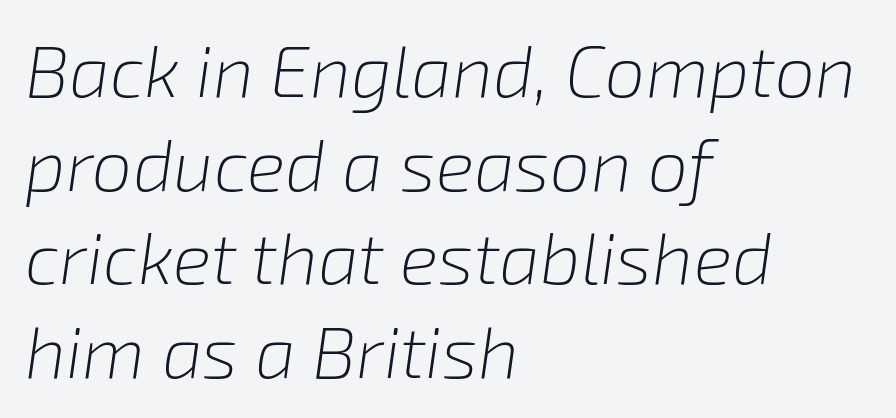
The image shows 72 px light type, italic (leaning right); set left-aligned, normal line spacing (1.3x), normal letter spacing, not underlined; low stroke contrast and a medium x-height.
